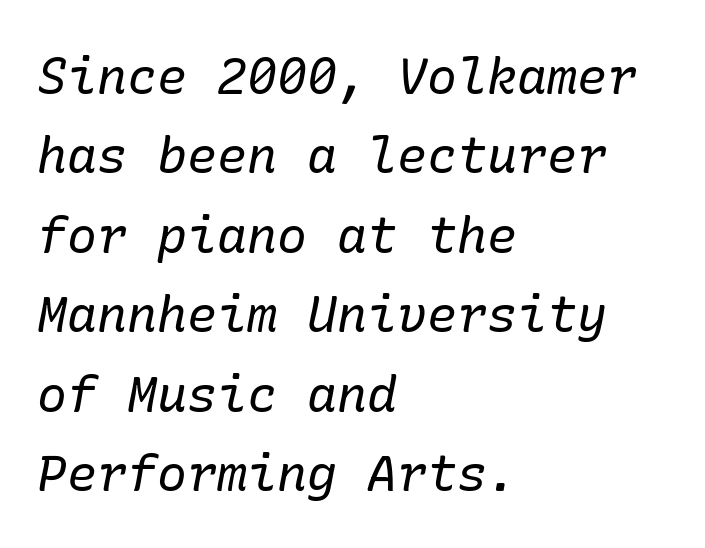
The image shows 50 px regular-weight type, italic (leaning right); set left-aligned, normal line spacing (1.59x), normal letter spacing, not underlined; low stroke contrast and a medium x-height.
